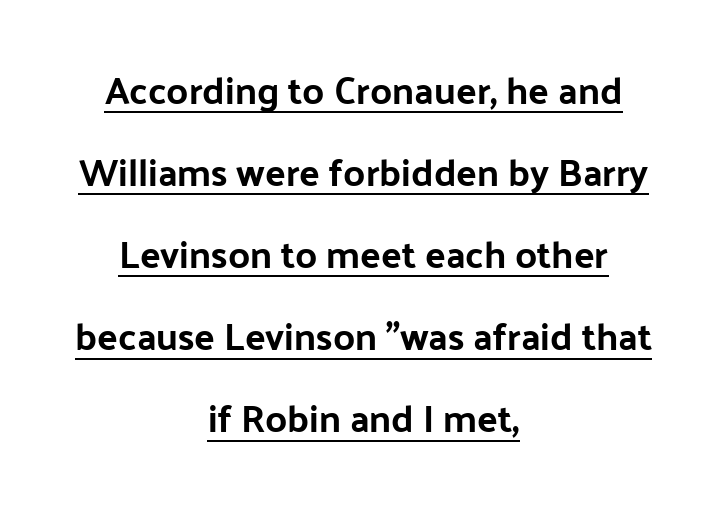
The image shows 38 px bold sans-serif type, upright; set centered, loose line spacing (2.16x), normal letter spacing, underlined; low stroke contrast and a medium x-height.
